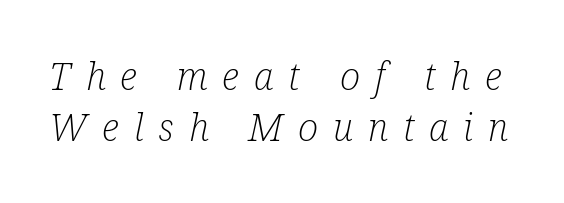
The image shows 38 px light, condensed serif type, italic (leaning right); set normal line spacing (1.35x), unusually wide letter spacing (+0.39 em), not underlined; low stroke contrast and a medium x-height.
